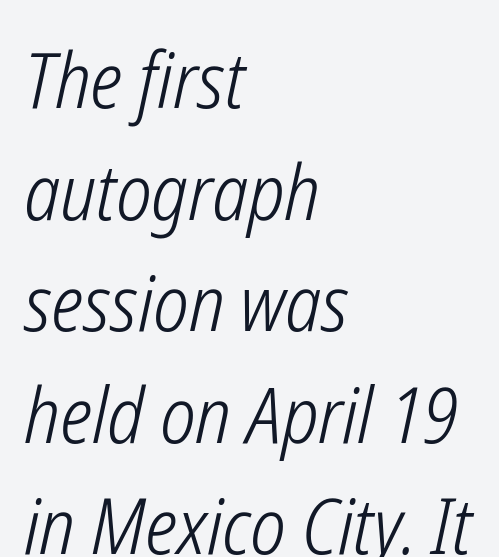
Q: Is the text bold? A: No.
Q: Is the text italic (slanted)? A: Yes, it leans right by about 12 degrees.
Q: Is the text underlined? A: No.
Q: How is the paragraph aligned? A: Left-aligned.
Q: Is the spacing between letters normal or unusually wide? A: Normal.
Q: Is the spacing between lines tight, normal or loose? A: Normal.
Q: Width (condensed, normal, or wide)? A: Condensed.
Q: Stroke contrast? A: Low.
Q: x-height? A: Medium.
Q: Monospaced? A: No.
